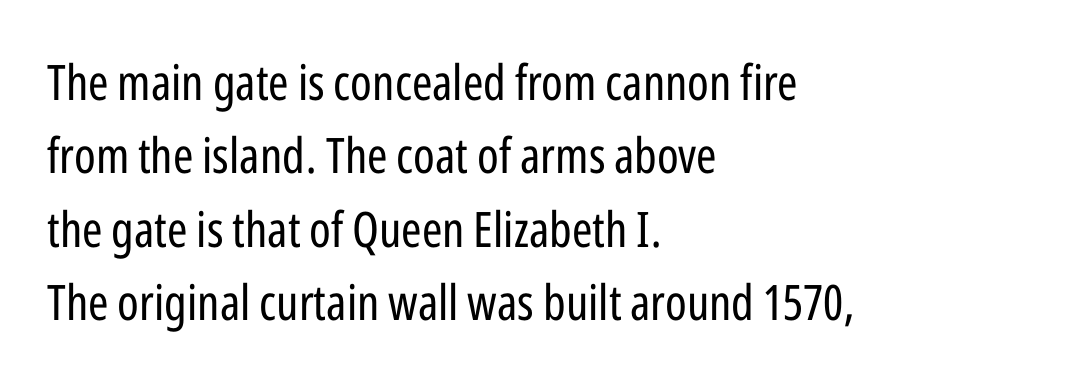
Each line starts at the same left margin while the right side varies. Tracking value appears to be zero — textbook default spacing. Think of a printed novel: that variable character pitch is what you see here. Serif or sans? Sans — the stroke terminals are bare. Rows of type keep a routine distance in the vertical direction. Lines of text with bare space underneath.
